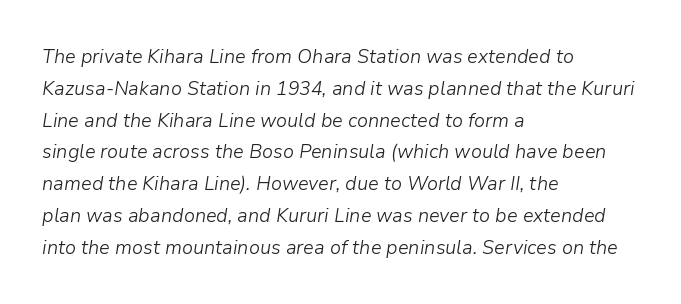
How are the letters spaced? Ordinarily, with no added tracking. A light-to-regular cut is what we see here. Rows of type keep a routine distance in the vertical direction. The face used here has a pronounced slope to its letters.
